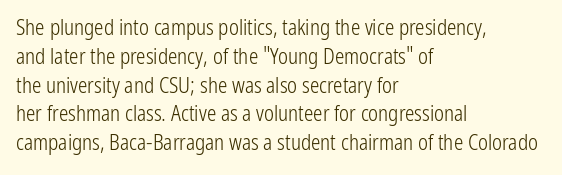
Q: Is the text bold? A: No.
Q: Is the text italic (slanted)? A: No, it is upright.
Q: Is the text underlined? A: No.
Q: How is the paragraph aligned? A: Left-aligned.
Q: Is the spacing between letters normal or unusually wide? A: Normal.
Q: Is the spacing between lines tight, normal or loose? A: Normal.
